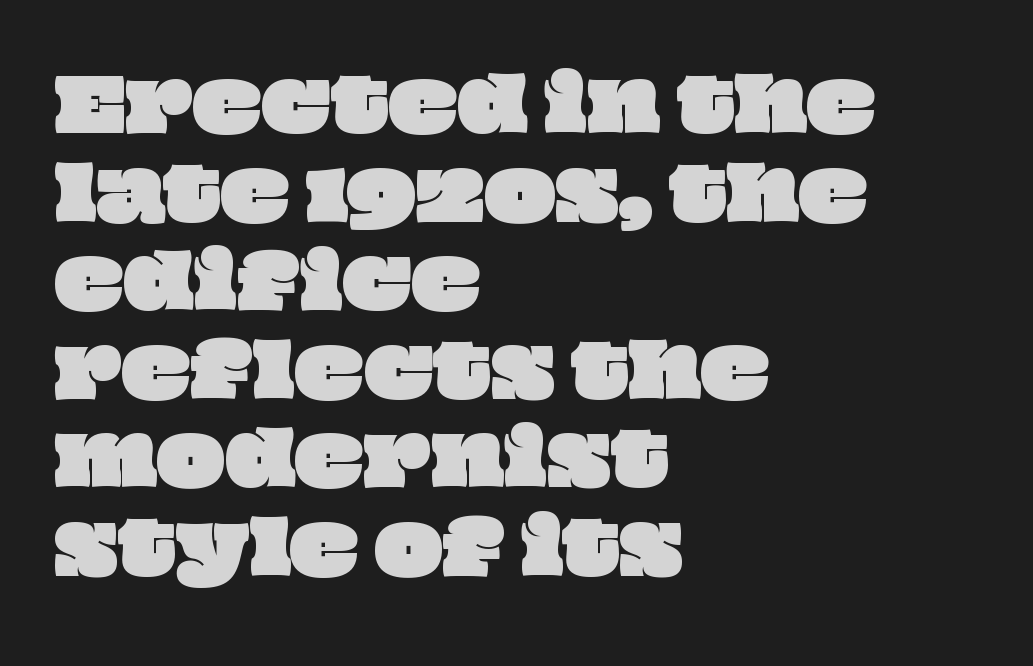
Here the designer chose a conventional face with non-uniform glyph widths. Here the glyphs are tracked normally, forming tight word shapes. Glance below the letters and you will spot only blank space. The rag falls on the right side of this text block.
